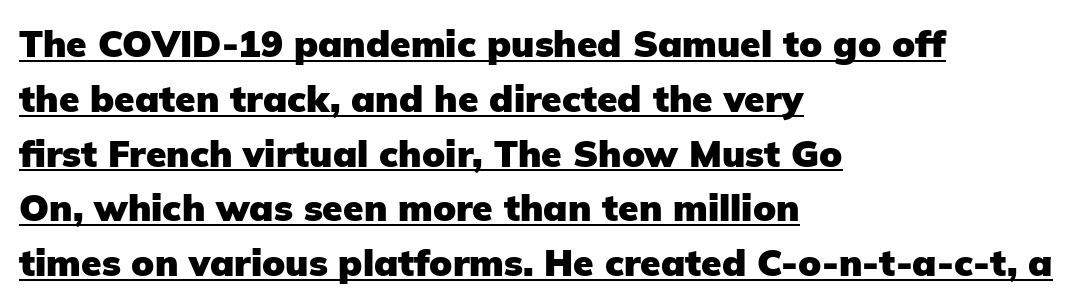
The typesetter has applied underlining to the passage shown. Character widths vary here, with narrow letters taking less room than wide ones. The type is set solid horizontally, with unmodified tracking. If you drew a line through each stem, it would be perfectly vertical. Unlike a traditional serif, this face leaves its strokes unadorned. A student would call this left alignment; a typographer would say flush left, rag right.
